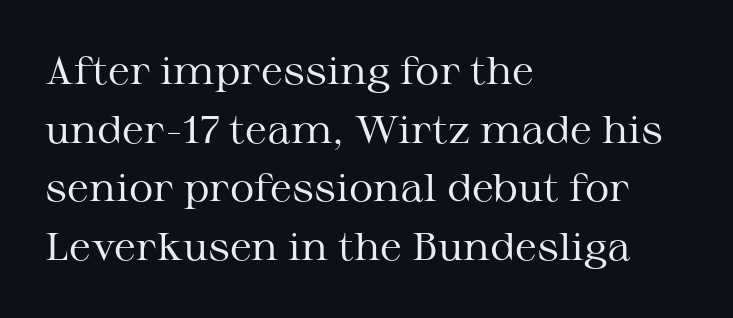
Q: Is the text bold? A: No.
Q: Is the text italic (slanted)? A: No, it is upright.
Q: Is the typeface a serif or a sans-serif typeface? A: Serif.
Q: Is the text underlined? A: No.
Q: How is the paragraph aligned? A: Left-aligned.
Q: Is the spacing between letters normal or unusually wide? A: Normal.
Q: Is the spacing between lines tight, normal or loose? A: Normal.
Q: Width (condensed, normal, or wide)? A: Wide.
Q: Stroke contrast? A: Medium.
Q: x-height? A: Medium.
Q: Monospaced? A: No.
